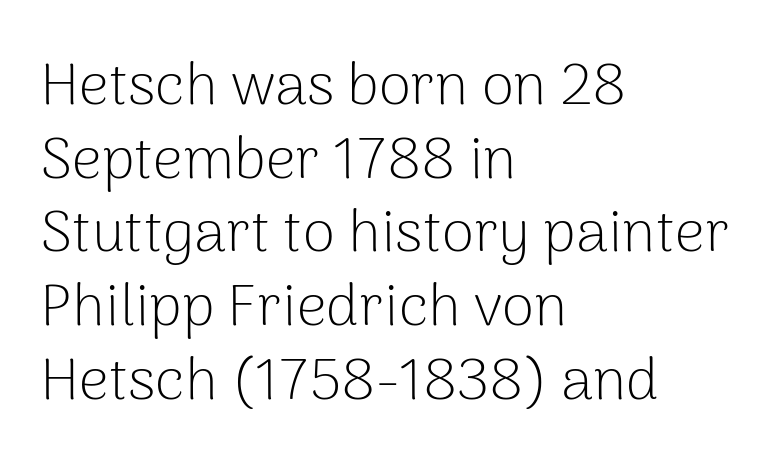
Nope, not italic — everything's standing straight. The tracking reads as untouched default to a designer's eye. A typesetter would call this leading conventional body-copy spacing. Are there feet on the stems? There aren't — it's a sans. The face used here is proportionally spaced, like ordinary book or web type. Heaviness? Minimal to ordinary, like unemphasized prose.
